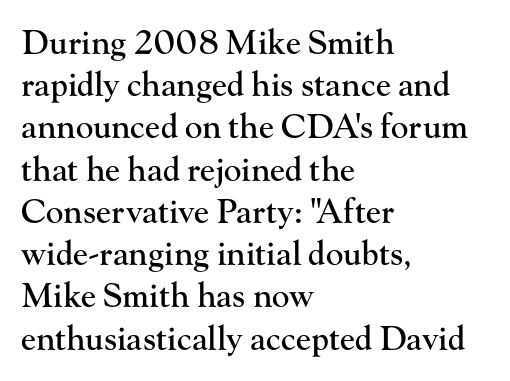
Q: Is the text italic (slanted)? A: No, it is upright.
Q: Is the typeface a serif or a sans-serif typeface? A: Serif.
Q: Is the text underlined? A: No.
Q: How is the paragraph aligned? A: Left-aligned.
Q: Is the spacing between letters normal or unusually wide? A: Normal.
Q: Is the spacing between lines tight, normal or loose? A: Normal.
Q: Width (condensed, normal, or wide)? A: Normal.
Q: Stroke contrast? A: High.
Q: x-height? A: Small.
Q: Monospaced? A: No.
